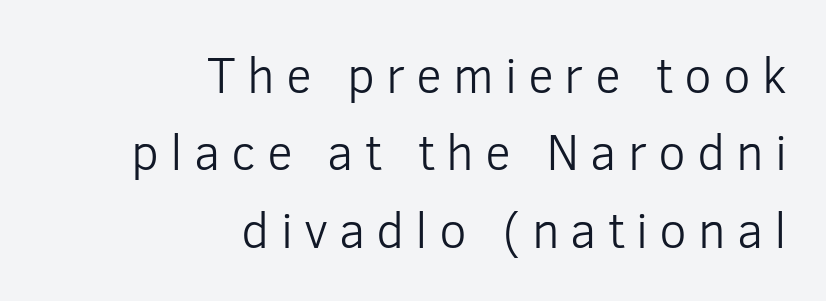
{"serif": "no", "italic": "no", "bold": "no", "weight": "light", "width": "normal", "stroke_contrast": "low", "x_height": "medium", "monospaced": "no", "underline": "no", "align": "right", "line_spacing": "normal", "line_spacing_ratio": 1.55, "letter_spacing": "wide", "letter_spacing_em": 0.22, "glyph_px": 50}
